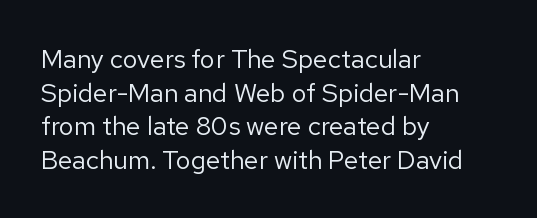
Interline gaps are of average width in this sample. In terms of posture, this sample is upright. Teacher's note: observe the even left margin — that is flush-left alignment. The cut favours lightness, reaching ordinary text weight at its darkest.
